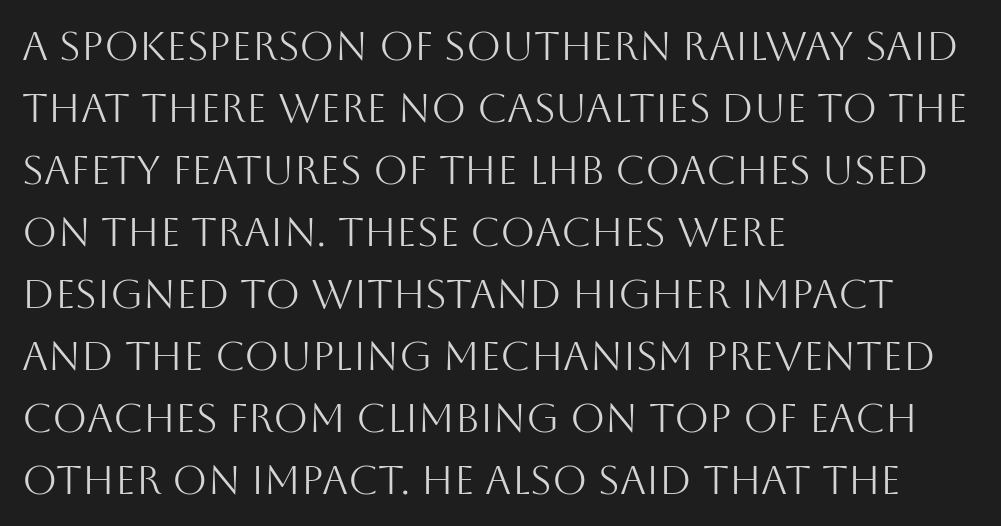
{"serif": "no", "italic": "no", "bold": "no", "weight": "light", "width": "normal", "stroke_contrast": "medium", "x_height": "large", "monospaced": "no", "underline": "no", "align": "left", "line_spacing": "normal", "line_spacing_ratio": 1.55, "letter_spacing": "normal", "letter_spacing_em": 0.0, "glyph_px": 40}
